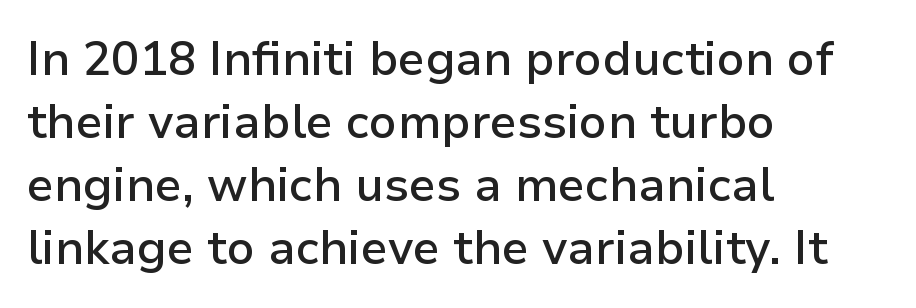
{"serif": "no", "italic": "no", "bold": "semi", "weight": "semibold", "width": "normal", "stroke_contrast": "low", "x_height": "medium", "monospaced": "no", "underline": "no", "align": "left", "line_spacing": "normal", "line_spacing_ratio": 1.34, "letter_spacing": "normal", "letter_spacing_em": 0.0, "glyph_px": 47}
